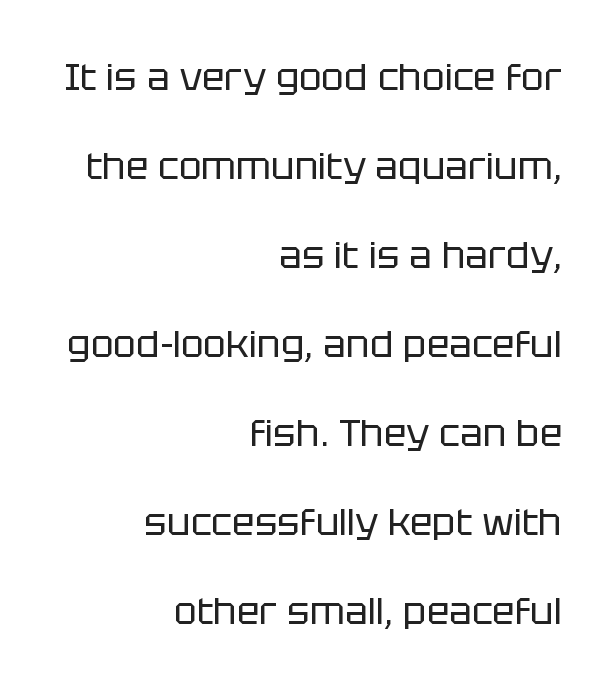
Q: Is the text bold? A: No.
Q: Is the text italic (slanted)? A: No, it is upright.
Q: Is the typeface a serif or a sans-serif typeface? A: Sans-serif.
Q: Is the text underlined? A: No.
Q: How is the paragraph aligned? A: Right-aligned.
Q: Is the spacing between letters normal or unusually wide? A: Normal.
Q: Is the spacing between lines tight, normal or loose? A: Loose.
Q: Width (condensed, normal, or wide)? A: Normal.
Q: Stroke contrast? A: Low.
Q: x-height? A: Large.
Q: Monospaced? A: No.
